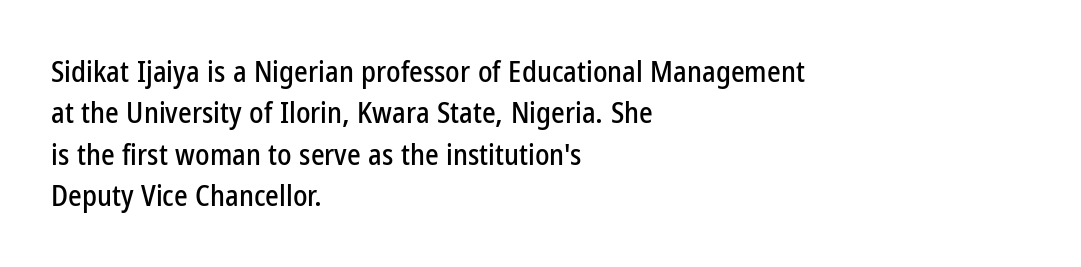
In terms of letterform style, serifs are entirely absent. Glance below the letters and you will spot only blank space. The typesetter chose a ragged-right arrangement here. The rendering keeps characters at their native spacing. The face used here is proportionally spaced, like ordinary book or web type.
